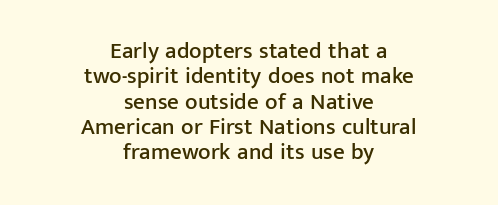
The image shows 23 px text type, upright; set centered, tight line spacing (1.1x), normal letter spacing, not underlined.
